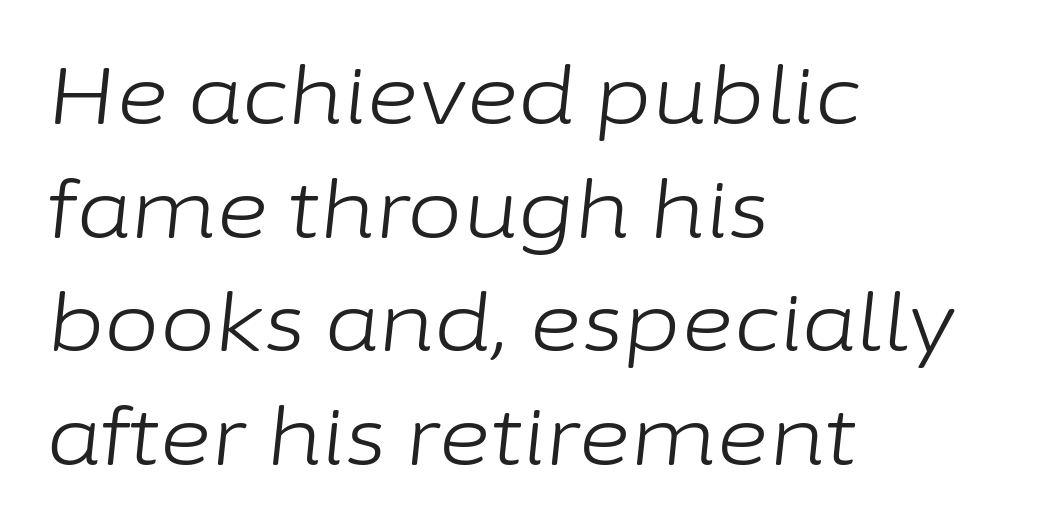
{"italic": "yes", "lean": "right", "slant_degrees": 6, "bold": "no", "weight": "light", "width": "normal", "stroke_contrast": "low", "x_height": "medium", "monospaced": "no", "underline": "no", "align": "left", "line_spacing": "normal", "line_spacing_ratio": 1.42, "letter_spacing": "normal", "letter_spacing_em": 0.0, "glyph_px": 80}
